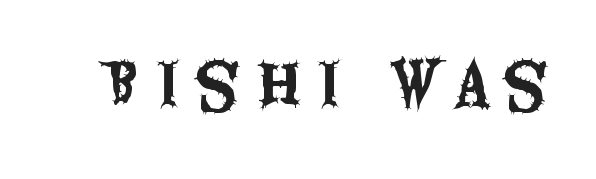
Q: Is the text italic (slanted)? A: No, it is upright.
Q: Is the typeface a serif or a sans-serif typeface? A: Sans-serif.
Q: Is the text underlined? A: No.
Q: Is the spacing between letters normal or unusually wide? A: Unusually wide.
Q: Width (condensed, normal, or wide)? A: Condensed.
Q: Stroke contrast? A: Medium.
Q: x-height? A: Large.
Q: Monospaced? A: No.
